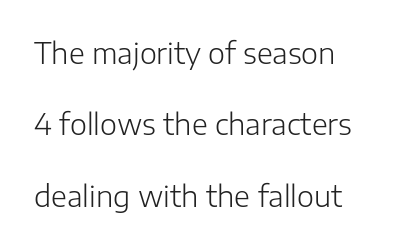
The image shows 29 px light sans-serif type, upright; set loose line spacing (2.46x), normal letter spacing, not underlined; low stroke contrast and a medium x-height.
